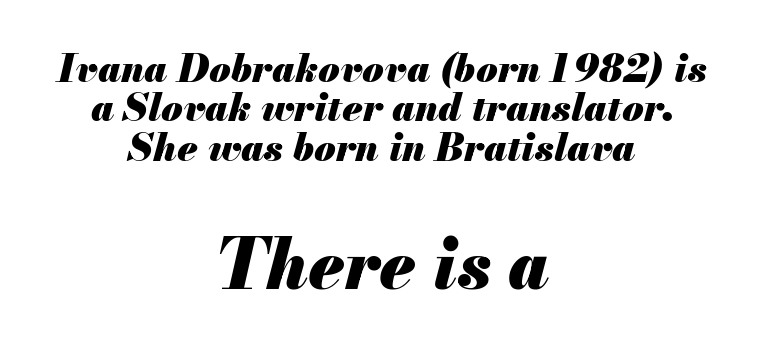
{"italic": "yes", "lean": "right", "slant_degrees": 13, "bold": "yes", "weight": "heavy", "width": "normal", "stroke_contrast": "medium", "x_height": "small", "monospaced": "no", "underline": "no", "align": "center", "line_spacing": "tight", "line_spacing_ratio": 1.01, "letter_spacing": "normal", "letter_spacing_em": 0.0, "larger_block": "second", "size_ratio": 1.77, "glyph_px": 69}
